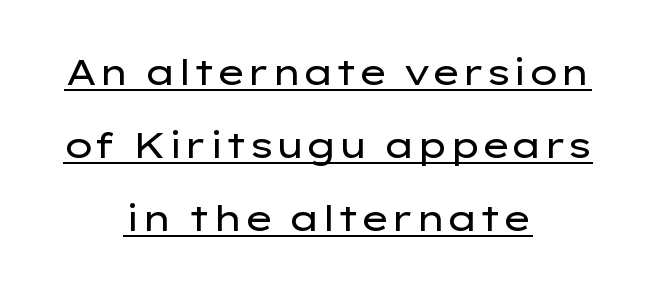
Q: Is the text bold? A: No.
Q: Is the text italic (slanted)? A: No, it is upright.
Q: Is the typeface a serif or a sans-serif typeface? A: Sans-serif.
Q: Is the text underlined? A: Yes.
Q: How is the paragraph aligned? A: Centered.
Q: Is the spacing between letters normal or unusually wide? A: Normal.
Q: Is the spacing between lines tight, normal or loose? A: Loose.
Q: Width (condensed, normal, or wide)? A: Wide.
Q: Stroke contrast? A: Low.
Q: x-height? A: Medium.
Q: Monospaced? A: No.
